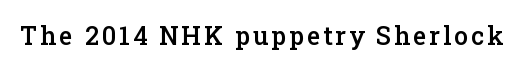
The image shows 25 px text type, upright; set not underlined.
